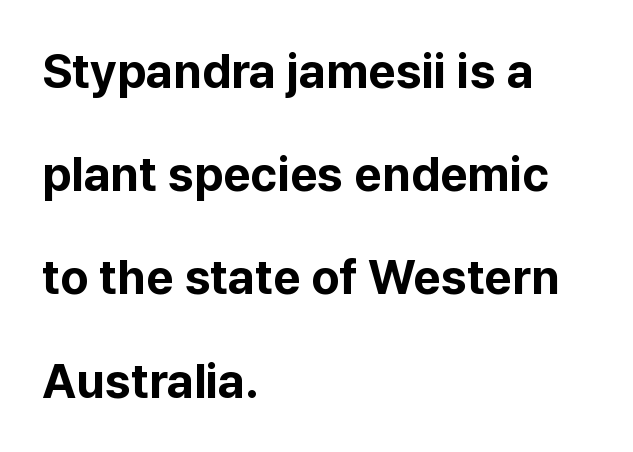
Q: Is the text bold? A: Yes.
Q: Is the text italic (slanted)? A: No, it is upright.
Q: Is the typeface a serif or a sans-serif typeface? A: Sans-serif.
Q: Is the text underlined? A: No.
Q: How is the paragraph aligned? A: Left-aligned.
Q: Is the spacing between letters normal or unusually wide? A: Normal.
Q: Is the spacing between lines tight, normal or loose? A: Loose.
Q: Width (condensed, normal, or wide)? A: Normal.
Q: Stroke contrast? A: Low.
Q: x-height? A: Medium.
Q: Monospaced? A: No.
